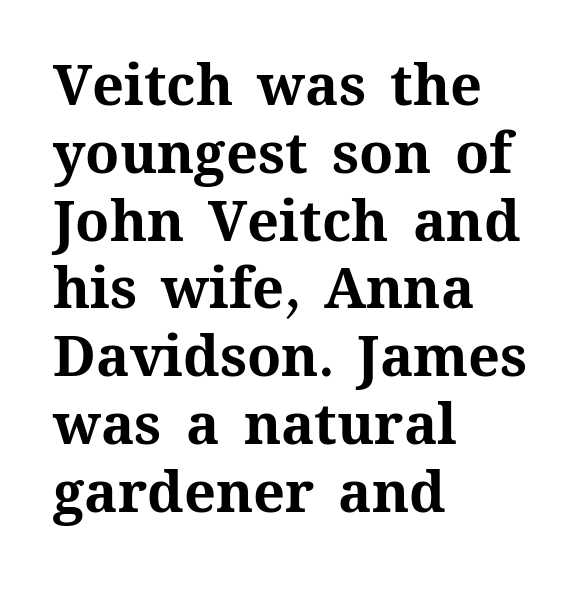
{"italic": "no", "bold": "yes", "weight": "bold", "width": "normal", "stroke_contrast": "medium", "x_height": "medium", "monospaced": "no", "underline": "no", "align": "left", "line_spacing_ratio": 1.21, "letter_spacing": "normal", "letter_spacing_em": 0.0, "glyph_px": 56}
